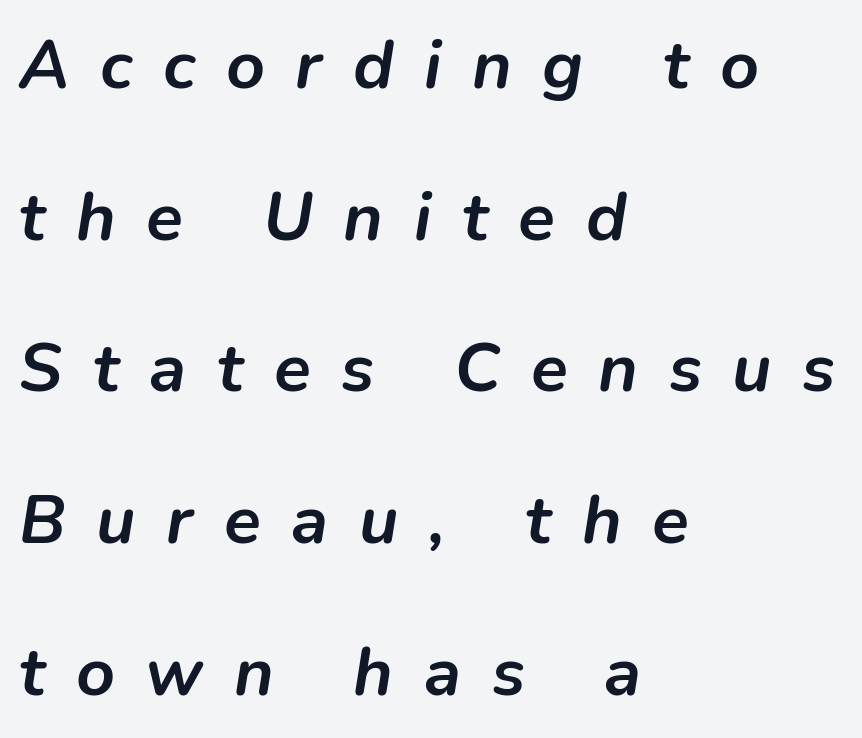
The image shows 68 px semibold type, italic (leaning right); set left-aligned, loose line spacing (2.23x), unusually wide letter spacing (+0.45 em), not underlined; low stroke contrast and a medium x-height.
